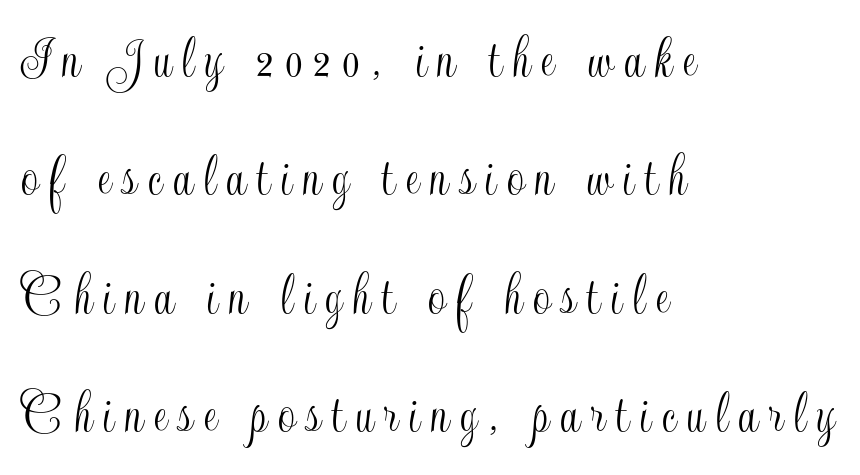
Q: Is the text italic (slanted)? A: Yes.
Q: Is the text underlined? A: No.
Q: How is the paragraph aligned? A: Left-aligned.
Q: Is the spacing between lines tight, normal or loose? A: Loose.
Q: Width (condensed, normal, or wide)? A: Condensed.
Q: x-height? A: Small.
Q: Monospaced? A: No.
